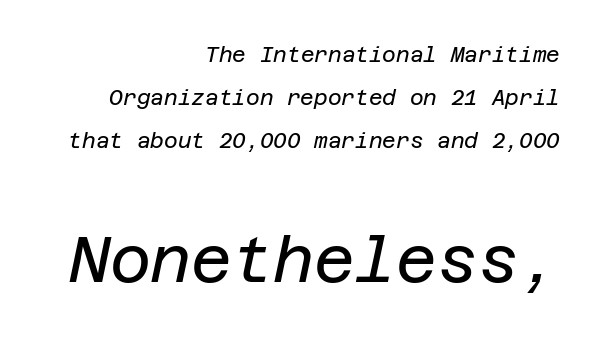
{"italic": "yes", "lean": "right", "slant_degrees": 12, "bold": "no", "weight": "regular", "width": "normal", "stroke_contrast": "low", "x_height": "large", "underline": "no", "align": "right", "line_spacing": "loose", "line_spacing_ratio": 2.05, "letter_spacing": "normal", "letter_spacing_em": 0.0, "larger_block": "second", "size_ratio": 3.0, "glyph_px": 63}
